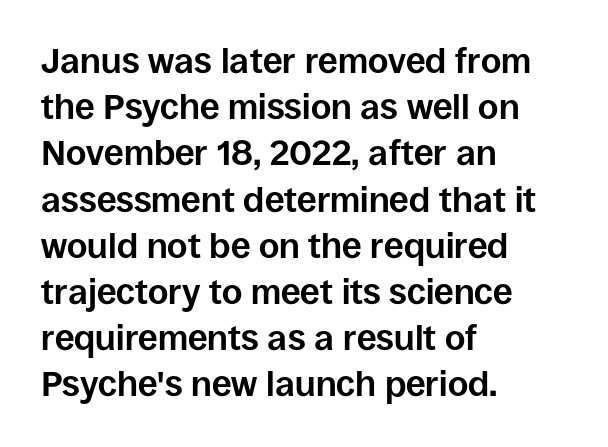
The image shows 35 px bold sans-serif type, upright; set left-aligned, normal line spacing (1.32x), normal letter spacing, not underlined; low stroke contrast and a large x-height.
